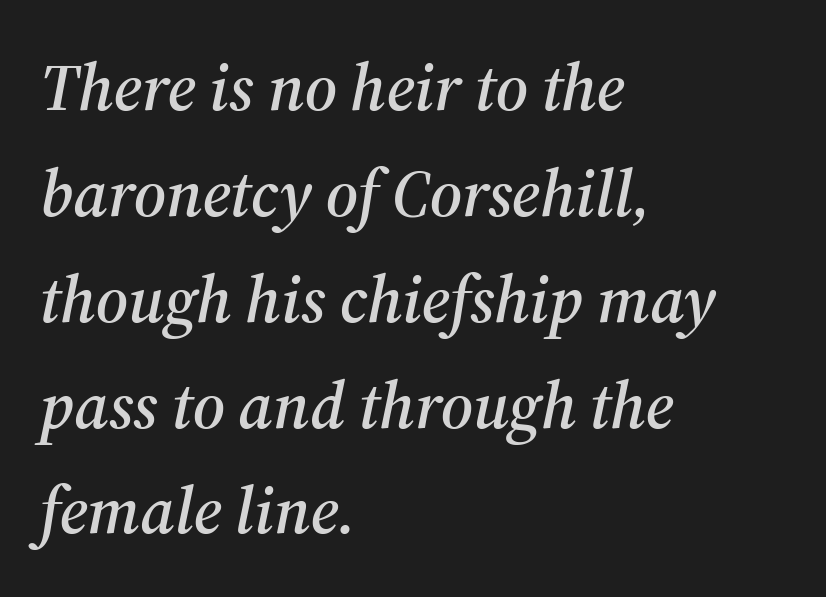
The image shows 67 px serif type, italic (leaning right); set left-aligned, normal line spacing (1.58x), normal letter spacing, not underlined; medium stroke contrast and a medium x-height.
